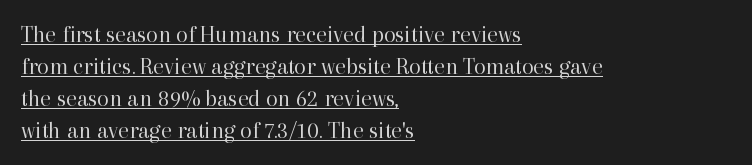
Q: Is the text bold? A: No.
Q: Is the text italic (slanted)? A: No, it is upright.
Q: Is the text underlined? A: Yes.
Q: How is the paragraph aligned? A: Left-aligned.
Q: Is the spacing between letters normal or unusually wide? A: Normal.
Q: Is the spacing between lines tight, normal or loose? A: Normal.
